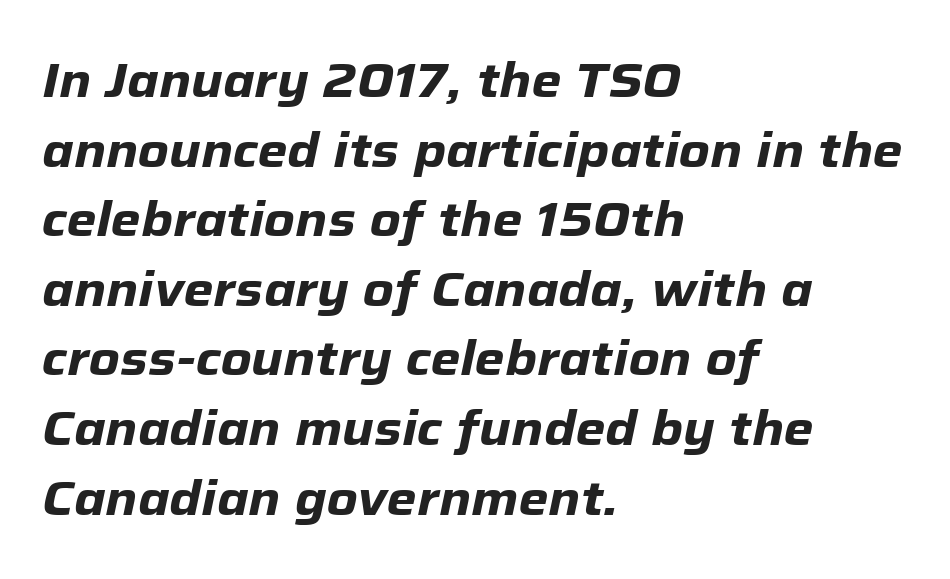
The image shows 48 px heavy type, italic (leaning right); set left-aligned, normal line spacing (1.45x), normal letter spacing, not underlined; low stroke contrast and a medium x-height.
